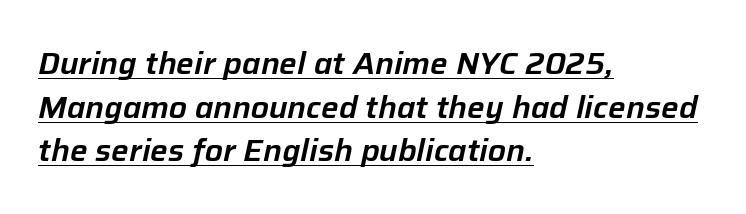
Teacher's note: observe the even left margin — that is flush-left alignment. Reading down the column, the eye jumps a familiar distance to each next line. Do the characters align in a grid? No, the font is proportional. A typesetter would mark this as italic. Somebody hit Ctrl+U on this one — the words are underlined.
